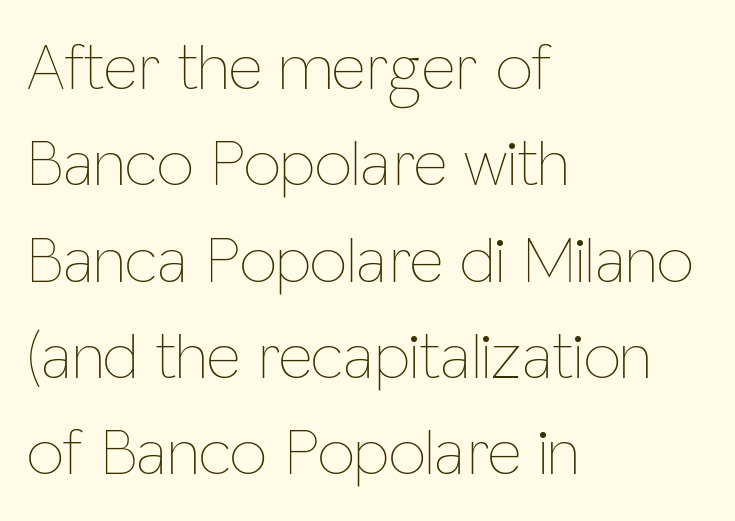
Proportional: the letters do not fall into vertical columns. Typeset ragged right — the left edge is the straight one. The strip under each line holds only bare page. Tracking value appears to be zero — textbook default spacing.
